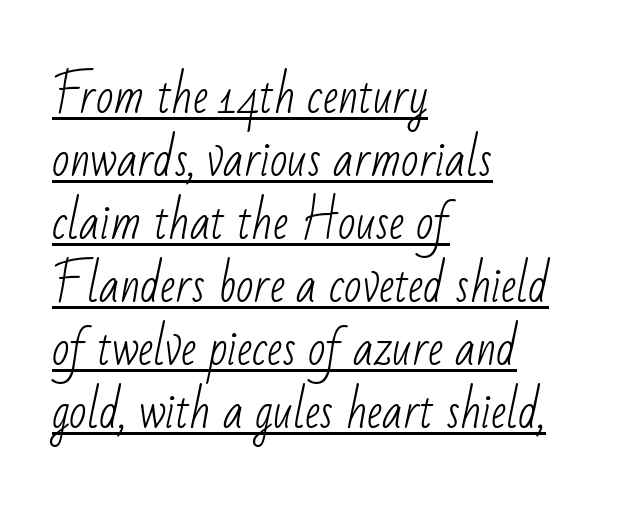
A typesetter would call this proportional, since set widths differ per character. Ink coverage per letter is moderate at most. The letters sit at their default tracking, neither squeezed nor spread. Every row of glyphs begins at an identical x-position on the left. Letterform terminals end flat and unadorned throughout the passage.
